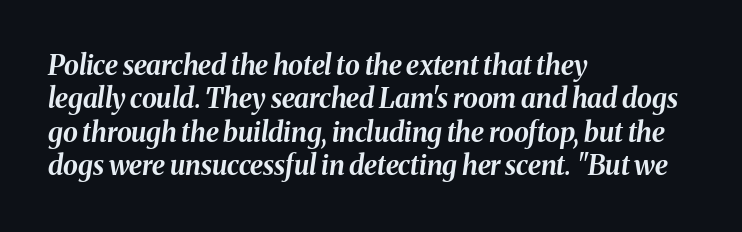
The image shows 27 px bold type, italic (leaning right); set left-aligned, line spacing 1.24x, normal letter spacing, not underlined.
